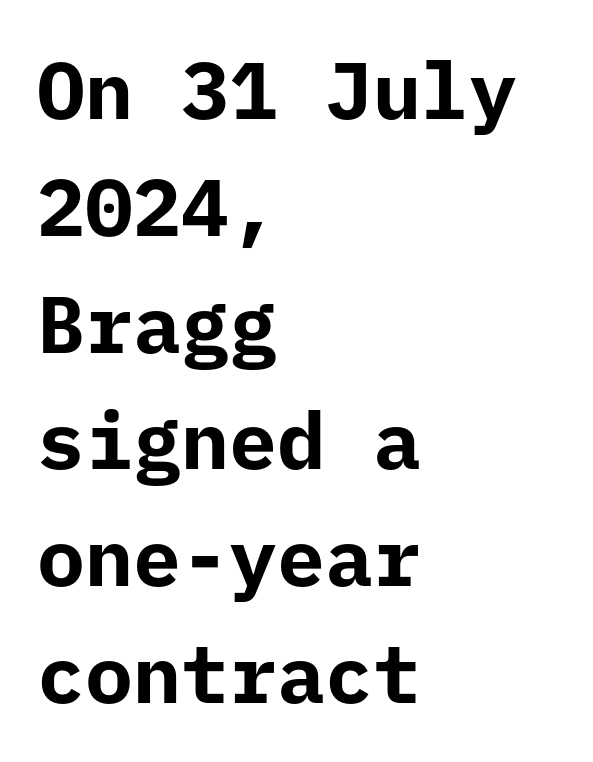
Q: Is the text bold? A: Yes.
Q: Is the text italic (slanted)? A: No, it is upright.
Q: Is the typeface a serif or a sans-serif typeface? A: Sans-serif.
Q: Is the text underlined? A: No.
Q: How is the paragraph aligned? A: Left-aligned.
Q: Is the spacing between letters normal or unusually wide? A: Normal.
Q: Is the spacing between lines tight, normal or loose? A: Normal.
Q: Width (condensed, normal, or wide)? A: Normal.
Q: Stroke contrast? A: Low.
Q: x-height? A: Medium.
Q: Monospaced? A: Yes.
